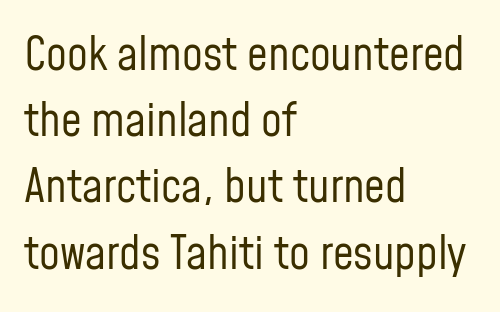
Q: Is the text bold? A: No.
Q: Is the text italic (slanted)? A: No, it is upright.
Q: Is the typeface a serif or a sans-serif typeface? A: Sans-serif.
Q: Is the text underlined? A: No.
Q: How is the paragraph aligned? A: Left-aligned.
Q: Is the spacing between letters normal or unusually wide? A: Normal.
Q: Is the spacing between lines tight, normal or loose? A: Normal.
Q: Width (condensed, normal, or wide)? A: Condensed.
Q: Stroke contrast? A: Low.
Q: x-height? A: Medium.
Q: Monospaced? A: No.
